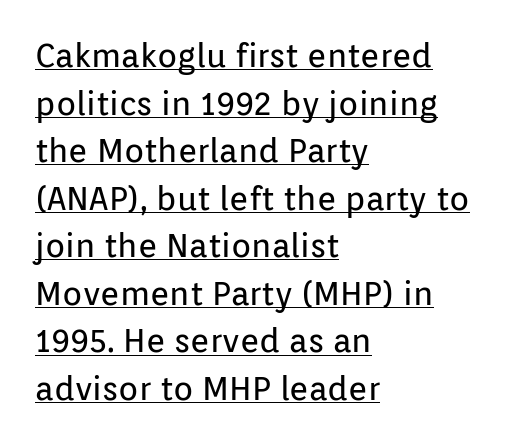
{"serif": "no", "italic": "no", "bold": "no", "weight": "regular", "width": "normal", "stroke_contrast": "low", "x_height": "medium", "monospaced": "no", "underline": "yes", "align": "left", "line_spacing": "normal", "line_spacing_ratio": 1.44, "letter_spacing": "normal", "letter_spacing_em": 0.0, "glyph_px": 33}
